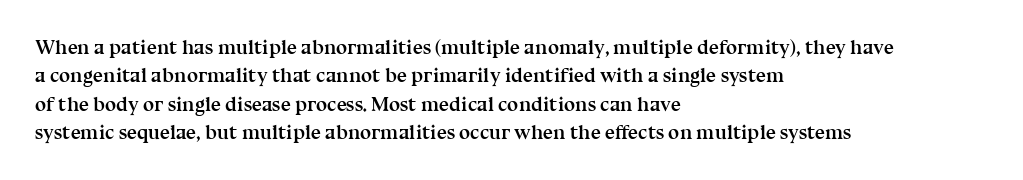
Q: Is the text bold? A: Yes.
Q: Is the text italic (slanted)? A: No, it is upright.
Q: Is the text underlined? A: No.
Q: How is the paragraph aligned? A: Left-aligned.
Q: Is the spacing between letters normal or unusually wide? A: Normal.
Q: Is the spacing between lines tight, normal or loose? A: Normal.
